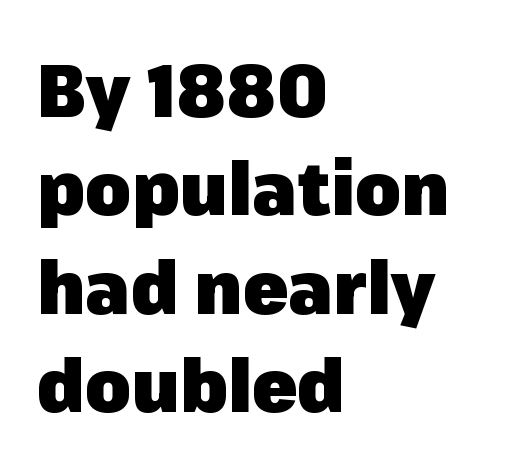
The space directly below the letters is spotless. These lines sit exactly where default settings would place them. Every row of glyphs begins at an identical x-position on the left. You could call the tracking neutral — neither tight nor loose.
